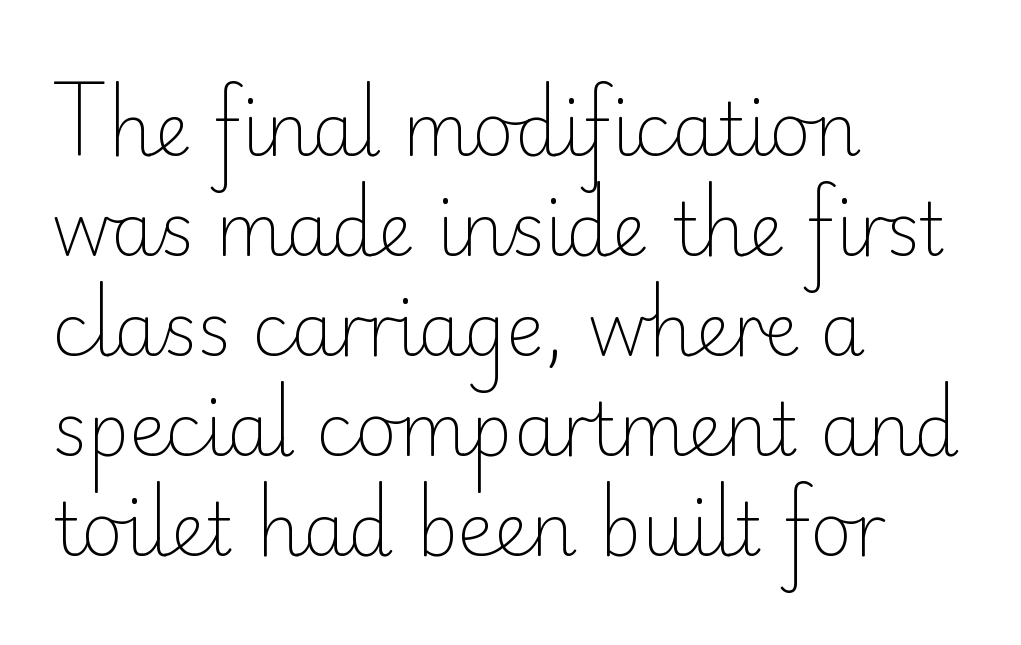
{"serif": "no", "italic": "no", "bold": "no", "weight": "light", "width": "normal", "stroke_contrast": "low", "x_height": "small", "monospaced": "no", "underline": "no", "align": "left", "line_spacing": "normal", "line_spacing_ratio": 1.39, "letter_spacing": "normal", "letter_spacing_em": 0.0, "glyph_px": 72}
